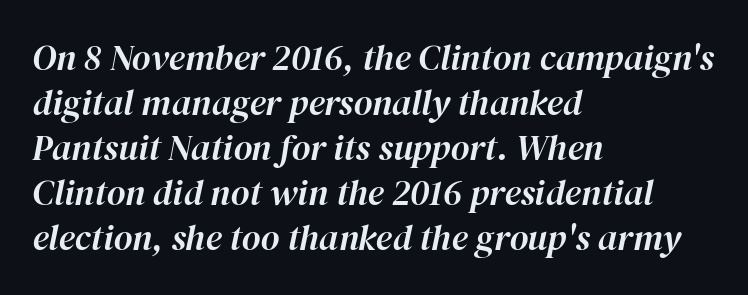
{"italic": "yes", "lean": "right", "slant_degrees": 12, "width": "normal", "stroke_contrast": "high", "x_height": "medium", "monospaced": "no", "underline": "no", "align": "left", "line_spacing": "normal", "line_spacing_ratio": 1.25, "letter_spacing": "normal", "letter_spacing_em": 0.0, "glyph_px": 36}
